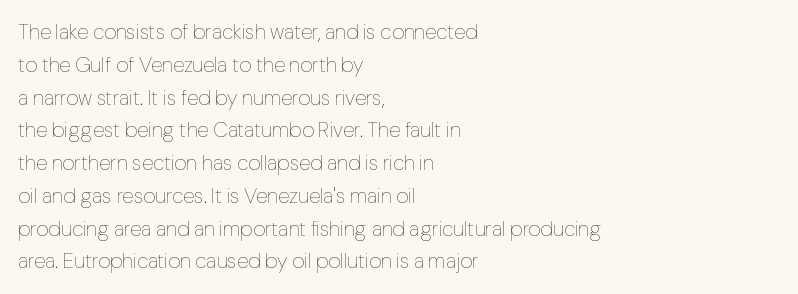
Q: Is the text bold? A: No.
Q: Is the text italic (slanted)? A: No, it is upright.
Q: Is the text underlined? A: No.
Q: How is the paragraph aligned? A: Left-aligned.
Q: Is the spacing between letters normal or unusually wide? A: Normal.
Q: Is the spacing between lines tight, normal or loose? A: Normal.
